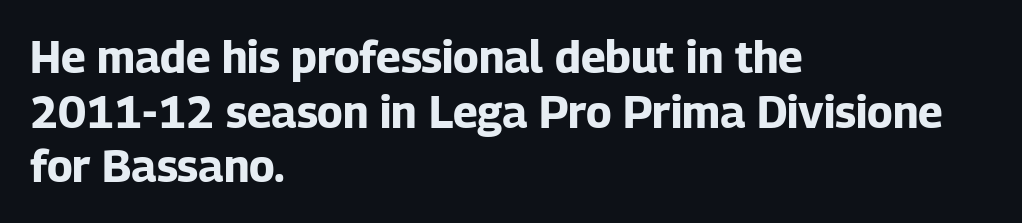
{"serif": "no", "italic": "no", "bold": "yes", "weight": "bold", "width": "normal", "stroke_contrast": "low", "x_height": "medium", "monospaced": "no", "underline": "no", "align": "left", "line_spacing_ratio": 1.24, "letter_spacing": "normal", "letter_spacing_em": 0.0, "glyph_px": 44}
